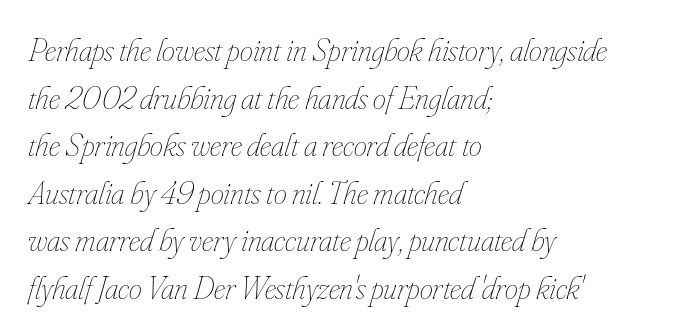
{"italic": "yes", "lean": "right", "slant_degrees": 16, "bold": "no", "weight": "thin", "width": "condensed", "stroke_contrast": "low", "x_height": "small", "monospaced": "no", "underline": "no", "align": "left", "line_spacing": "normal", "line_spacing_ratio": 1.44, "letter_spacing": "normal", "letter_spacing_em": 0.0, "glyph_px": 33}
